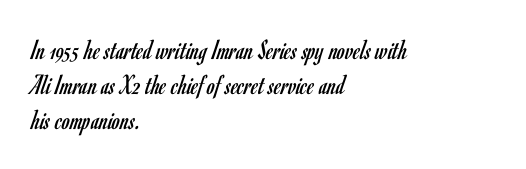
{"serif": "no", "bold": "no", "weight": "regular", "width": "condensed", "stroke_contrast": "low", "x_height": "small", "monospaced": "no", "underline": "no", "align": "left", "line_spacing_ratio": 1.21, "letter_spacing": "normal", "letter_spacing_em": 0.0, "glyph_px": 29}
